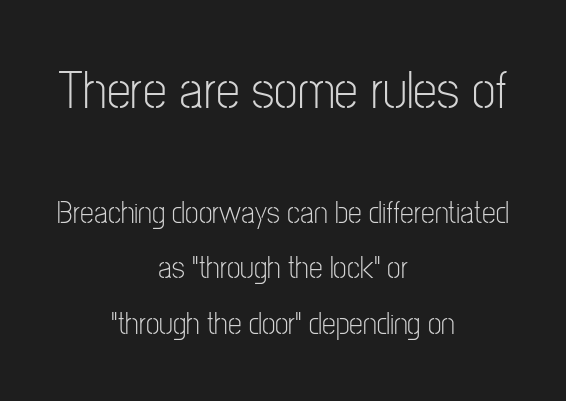
The image shows 54 px light, condensed sans-serif type, upright; set centered, line spacing 1.78x, normal letter spacing, not underlined; the first (top) block is 1.74x larger; low stroke contrast and a medium x-height.
